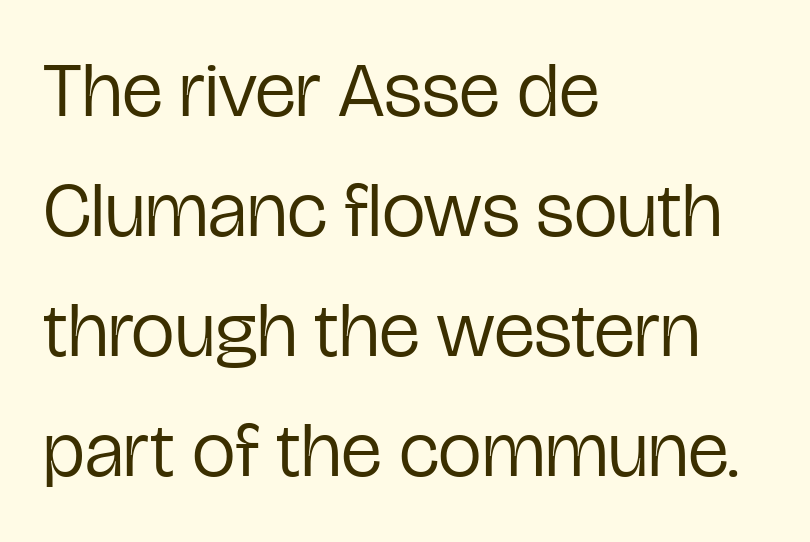
The image shows 78 px regular-weight, condensed sans-serif type, upright; set left-aligned, normal line spacing (1.54x), normal letter spacing, not underlined; low stroke contrast and a medium x-height.
